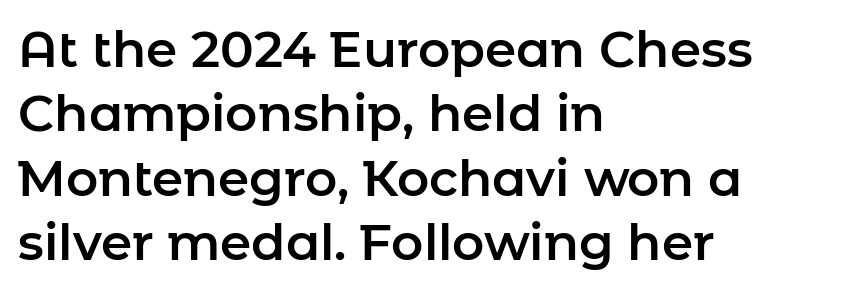
The image shows 50 px sans-serif type, upright; set left-aligned, normal line spacing (1.29x), normal letter spacing, not underlined; low stroke contrast and a medium x-height.
